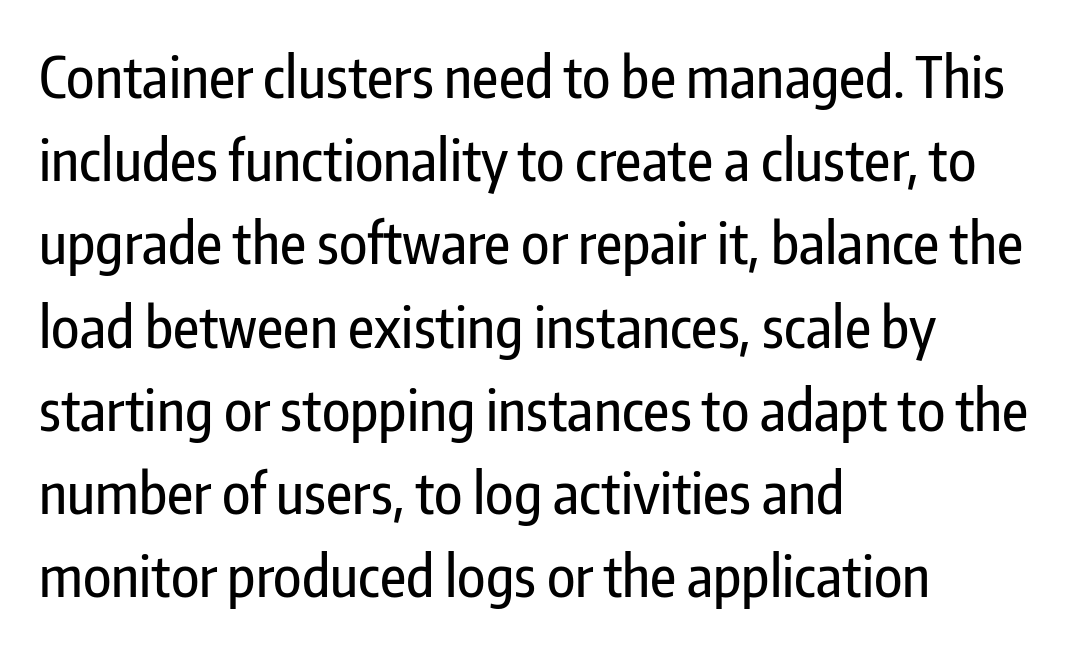
Standard letterfit; no display-style spreading of the glyphs. Grotesque or geometric, the face here clearly has no serifs. Plain, unruled lines of type. Notice how descenders clear the ascenders below comfortably — that's standard leading.
